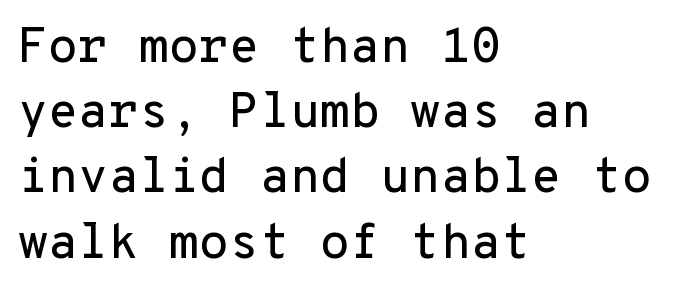
Q: Is the text italic (slanted)? A: No, it is upright.
Q: Is the typeface a serif or a sans-serif typeface? A: Sans-serif.
Q: Is the text underlined? A: No.
Q: How is the paragraph aligned? A: Left-aligned.
Q: Is the spacing between letters normal or unusually wide? A: Normal.
Q: Is the spacing between lines tight, normal or loose? A: Normal.
Q: Width (condensed, normal, or wide)? A: Normal.
Q: Stroke contrast? A: Low.
Q: x-height? A: Medium.
Q: Monospaced? A: Yes.
